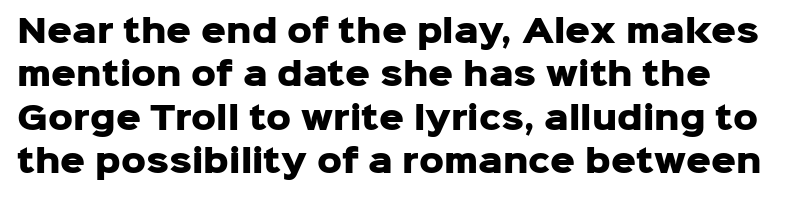
The lines in this sample share a left origin and differ only in where they stop. A typesetter would label this face a sans. The passage shown has conventional tracking throughout. Normally led — the rows are evenly, conventionally spaced.
